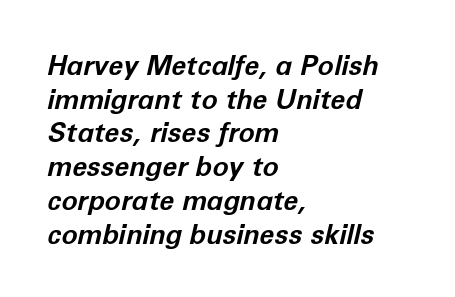
Q: Is the text bold? A: Yes.
Q: Is the text italic (slanted)? A: Yes, it leans right by about 12 degrees.
Q: Is the text underlined? A: No.
Q: How is the paragraph aligned? A: Left-aligned.
Q: Is the spacing between letters normal or unusually wide? A: Normal.
Q: Is the spacing between lines tight, normal or loose? A: Normal.
